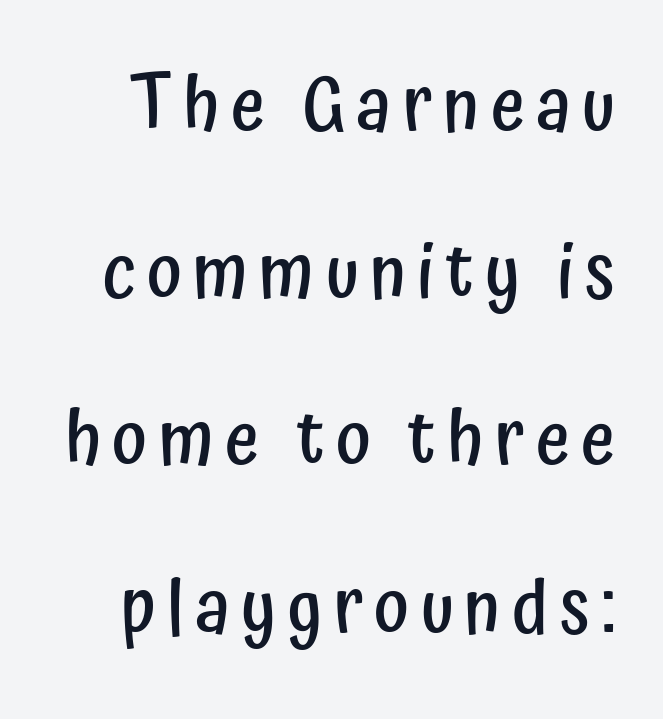
{"serif": "no", "italic": "no", "bold": "semi", "weight": "semibold", "width": "condensed", "stroke_contrast": "low", "x_height": "medium", "monospaced": "no", "underline": "no", "line_spacing": "loose", "line_spacing_ratio": 2.26, "glyph_px": 74}
